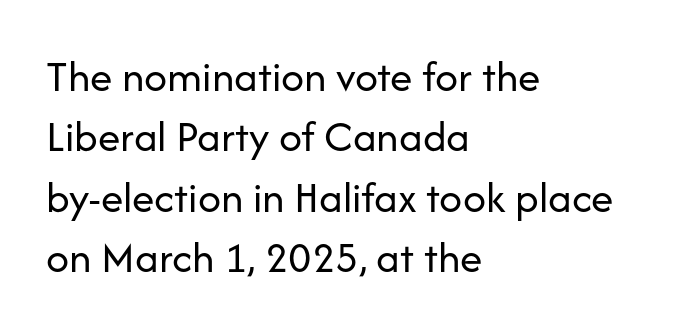
{"serif": "no", "italic": "no", "bold": "no", "weight": "regular", "width": "normal", "stroke_contrast": "low", "x_height": "medium", "monospaced": "no", "underline": "no", "align": "left", "line_spacing": "normal", "line_spacing_ratio": 1.34, "letter_spacing": "normal", "letter_spacing_em": 0.0, "glyph_px": 45}
